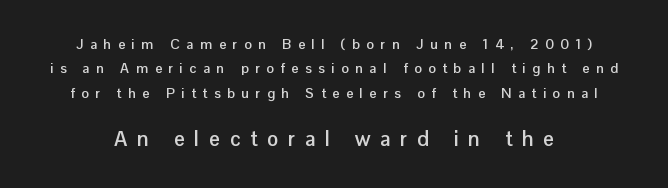
The image shows 21 px bold type, upright; set line spacing 1.74x, unusually wide letter spacing (+0.47 em), not underlined; the second (bottom) block is 1.5x larger.
